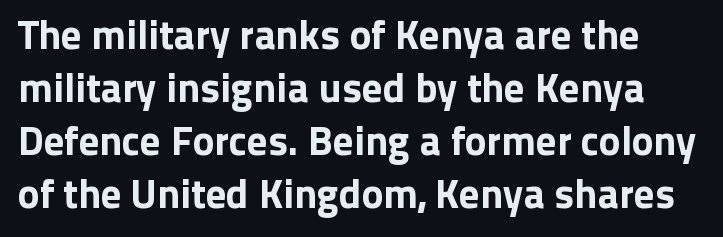
The tracking reads as untouched default to a designer's eye. Character widths vary here, with narrow letters taking less room than wide ones. Reading down the column, the eye jumps a familiar distance to each next line. The text was rendered using a sans face with plain stroke endings.
